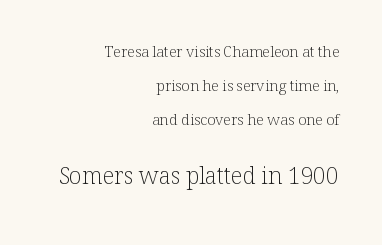
The rendering keeps characters at their native spacing. Small over large — that's the arrangement of the two blocks here. Stems here are at most as thick as an everyday book face. Underline: absent. Reading down the block, your eye finds every line finishing at a fixed right position.
